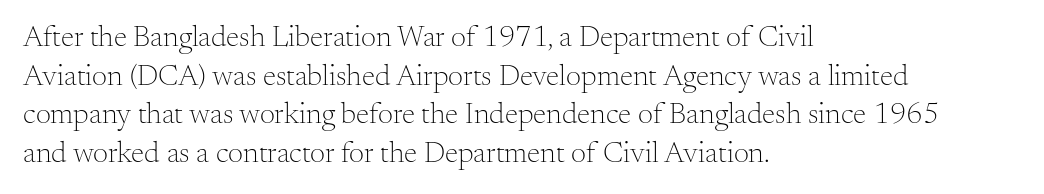
Q: Is the text bold? A: No.
Q: Is the text italic (slanted)? A: No, it is upright.
Q: Is the typeface a serif or a sans-serif typeface? A: Serif.
Q: Is the text underlined? A: No.
Q: How is the paragraph aligned? A: Left-aligned.
Q: Is the spacing between letters normal or unusually wide? A: Normal.
Q: Is the spacing between lines tight, normal or loose? A: Normal.
Q: Width (condensed, normal, or wide)? A: Normal.
Q: Stroke contrast? A: Medium.
Q: x-height? A: Small.
Q: Monospaced? A: No.
